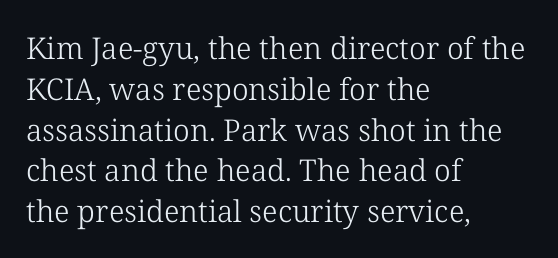
The face looks like a standard text weight, possibly lighter. The face used here is seriffed, in the tradition of book romans. Tall strokes in this sample are plumb rather than angled. Normally led — the rows are evenly, conventionally spaced. Type without underlining.
